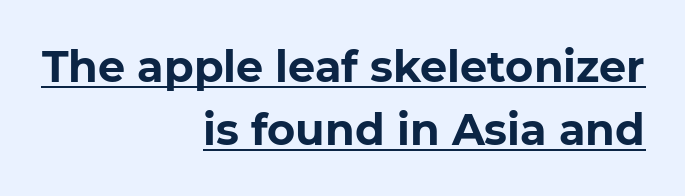
{"serif": "no", "italic": "no", "bold": "yes", "weight": "bold", "width": "normal", "stroke_contrast": "low", "x_height": "medium", "monospaced": "no", "underline": "yes", "align": "right", "line_spacing": "normal", "line_spacing_ratio": 1.46, "letter_spacing": "normal", "letter_spacing_em": 0.0, "glyph_px": 43}
